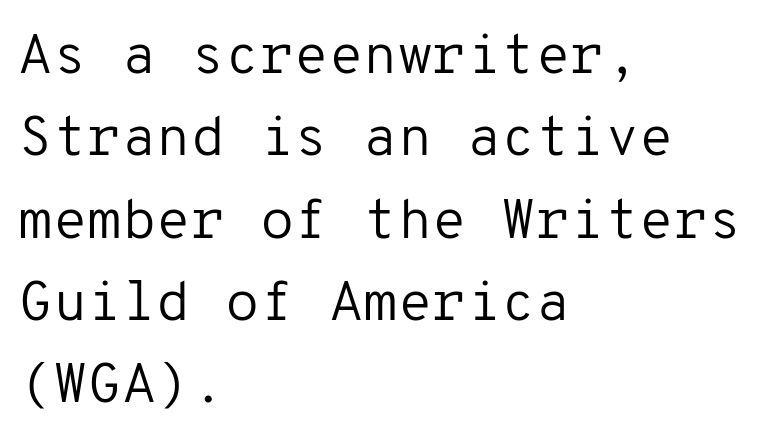
Are there feet on the stems? There aren't — it's a sans. Leftover space on each line is placed entirely after the last word. Heaviness? Minimal to ordinary, like unemphasized prose. Type without underlining. Rendered with straight, roman letterforms.
